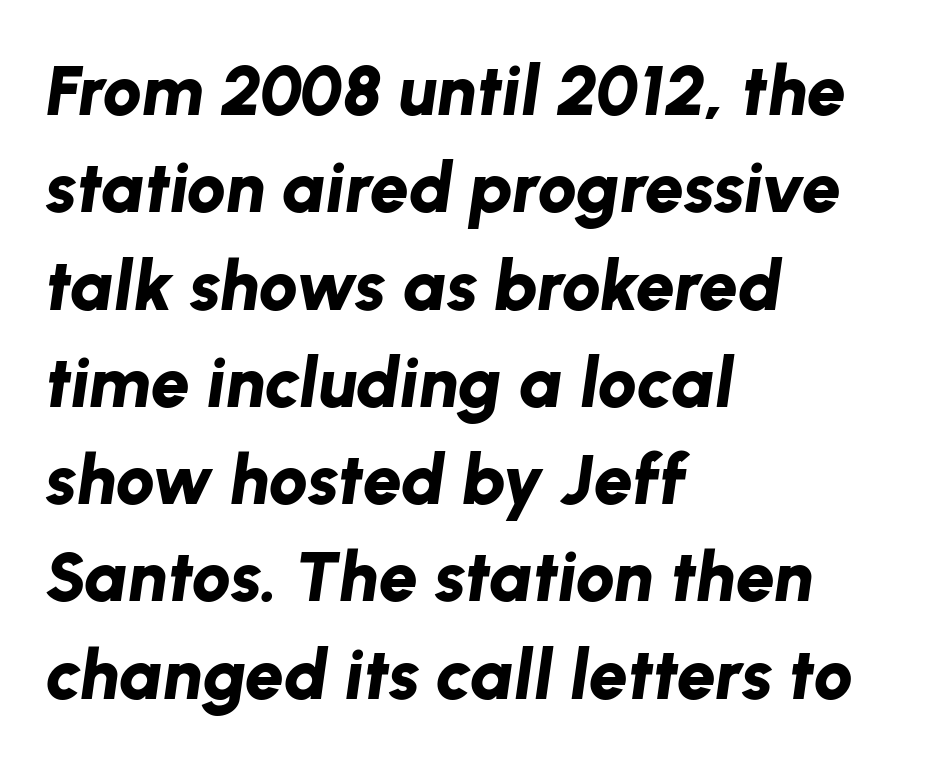
Q: Is the text bold? A: Yes.
Q: Is the text italic (slanted)? A: Yes, it leans right by about 8 degrees.
Q: Is the text underlined? A: No.
Q: How is the paragraph aligned? A: Left-aligned.
Q: Is the spacing between letters normal or unusually wide? A: Normal.
Q: Is the spacing between lines tight, normal or loose? A: Normal.
Q: Width (condensed, normal, or wide)? A: Normal.
Q: Stroke contrast? A: Low.
Q: x-height? A: Medium.
Q: Monospaced? A: No.
